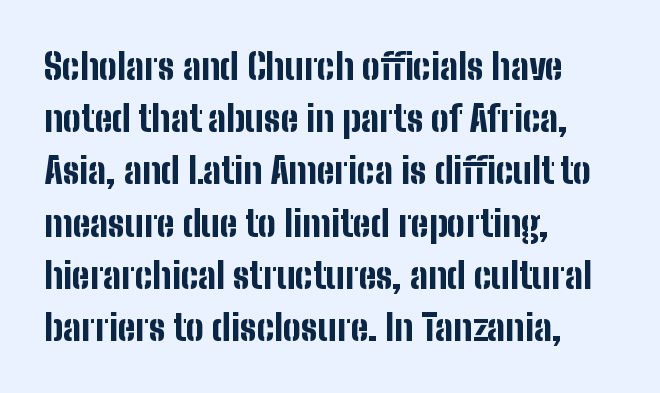
Q: Is the text bold? A: Yes.
Q: Is the text italic (slanted)? A: No, it is upright.
Q: Is the typeface a serif or a sans-serif typeface? A: Sans-serif.
Q: Is the text underlined? A: No.
Q: How is the paragraph aligned? A: Left-aligned.
Q: Is the spacing between letters normal or unusually wide? A: Normal.
Q: Is the spacing between lines tight, normal or loose? A: Normal.
Q: Width (condensed, normal, or wide)? A: Condensed.
Q: Stroke contrast? A: Low.
Q: x-height? A: Medium.
Q: Monospaced? A: No.
